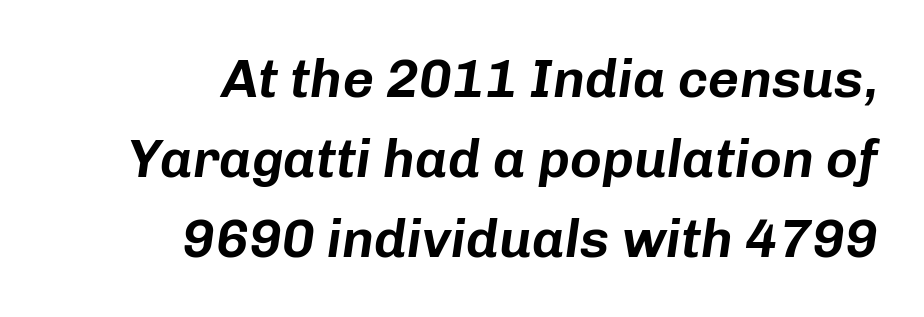
Q: Is the text italic (slanted)? A: Yes, it leans right by about 8 degrees.
Q: Is the text underlined? A: No.
Q: How is the paragraph aligned? A: Right-aligned.
Q: Is the spacing between letters normal or unusually wide? A: Normal.
Q: Is the spacing between lines tight, normal or loose? A: Normal.
Q: Width (condensed, normal, or wide)? A: Normal.
Q: Stroke contrast? A: Low.
Q: x-height? A: Medium.
Q: Monospaced? A: No.
